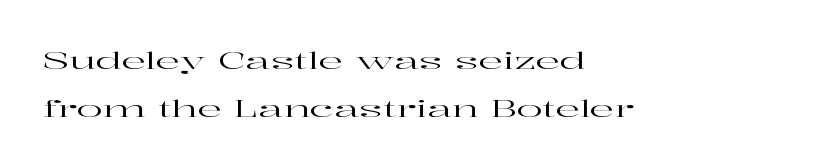
{"italic": "no", "underline": "no", "align": "left", "line_spacing": "loose", "line_spacing_ratio": 1.99, "letter_spacing": "normal", "letter_spacing_em": 0.0, "glyph_px": 24}
